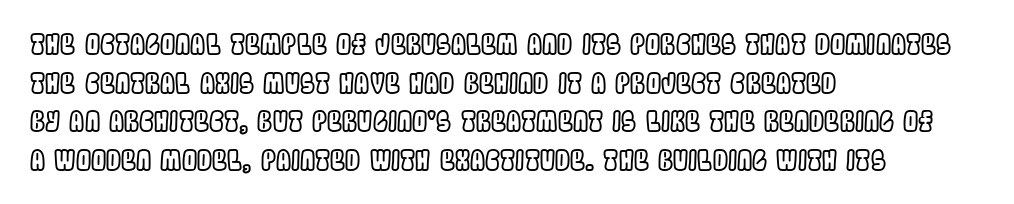
Q: Is the text italic (slanted)? A: No, it is upright.
Q: Is the text underlined? A: No.
Q: How is the paragraph aligned? A: Left-aligned.
Q: Is the spacing between letters normal or unusually wide? A: Normal.
Q: Is the spacing between lines tight, normal or loose? A: Normal.
